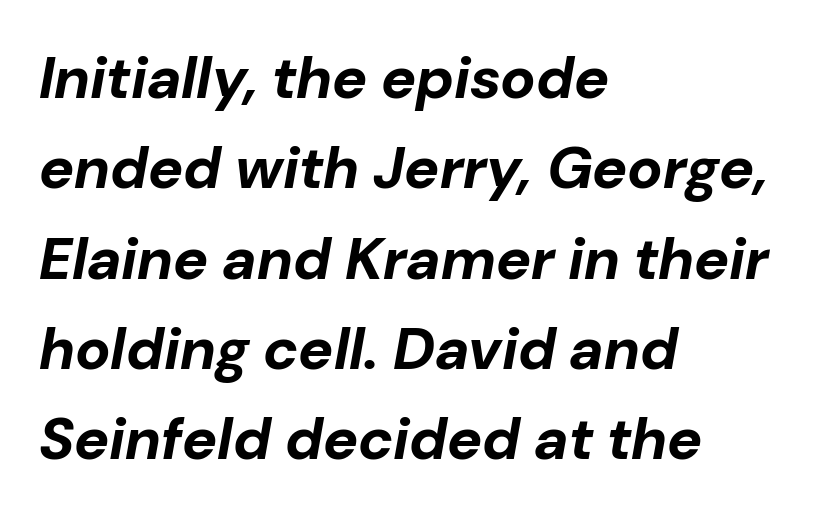
Reading down the block, your eye returns to a fixed left position each line. Does the leading feel generous? No, just average. Stroke thickness is high; the sample reads as a true bold. The face used here has a pronounced slope to its letters. Think of a printed novel: that variable character pitch is what you see here. Short note: letters normally spaced.
